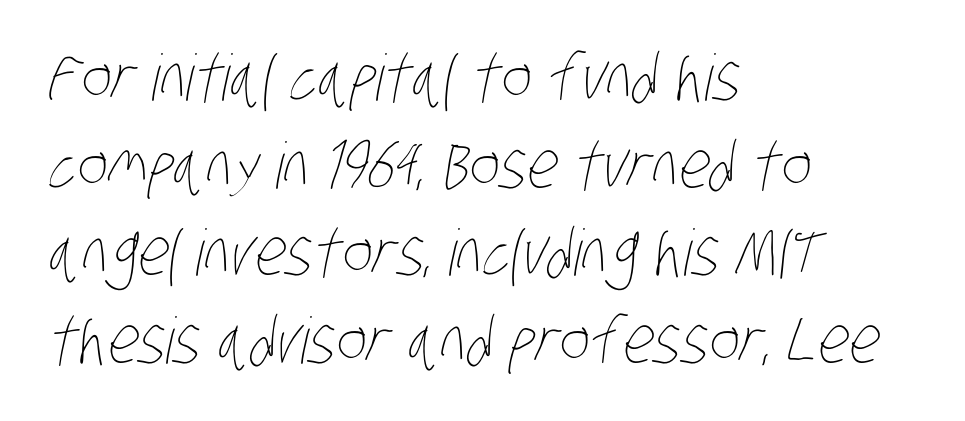
Q: Is the text bold? A: No.
Q: Is the text underlined? A: No.
Q: How is the paragraph aligned? A: Left-aligned.
Q: Is the spacing between letters normal or unusually wide? A: Normal.
Q: Is the spacing between lines tight, normal or loose? A: Normal.
Q: Width (condensed, normal, or wide)? A: Condensed.
Q: Stroke contrast? A: Low.
Q: x-height? A: Large.
Q: Monospaced? A: No.
